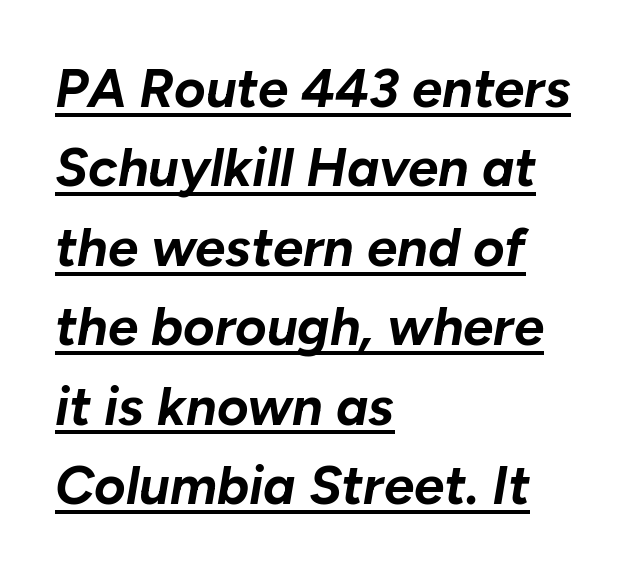
Here the designer chose a conventional face with non-uniform glyph widths. The rendering uses a bold face; every stroke is thick and dark. Each word holds together tightly as a unit, with standard inter-letter gaps. Italic? Definitely — the glyphs are oblique. One-word summary of the alignment: left. The sample's only ornament is a line tracing under the words.
